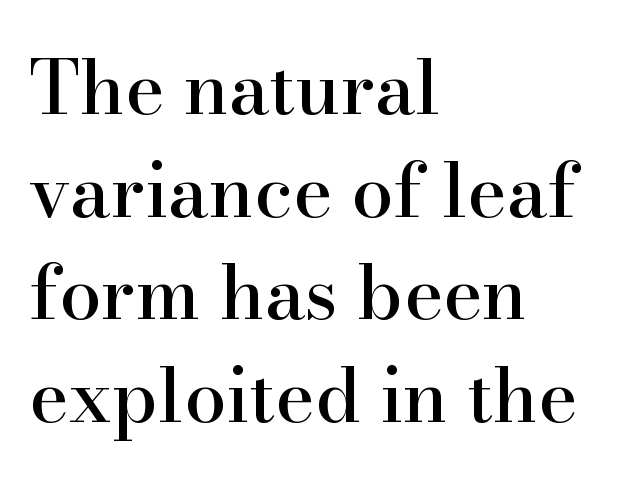
Q: Is the text italic (slanted)? A: No, it is upright.
Q: Is the typeface a serif or a sans-serif typeface? A: Serif.
Q: Is the text underlined? A: No.
Q: How is the paragraph aligned? A: Left-aligned.
Q: Is the spacing between letters normal or unusually wide? A: Normal.
Q: Is the spacing between lines tight, normal or loose? A: Normal.
Q: Width (condensed, normal, or wide)? A: Normal.
Q: Stroke contrast? A: High.
Q: x-height? A: Small.
Q: Monospaced? A: No.
